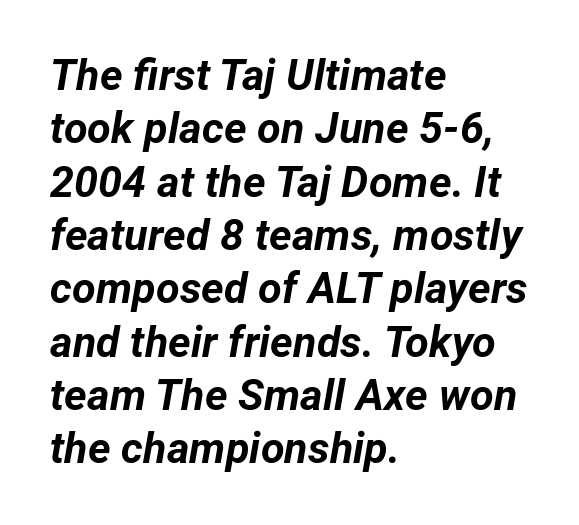
Glance below the letters and you will spot only blank space. Tracking here is standard; glyphs follow each other at the usual distance. Is this a fixed-width face? No — the glyphs have proportional, varying widths. Slant detected: the letters are inclined.
